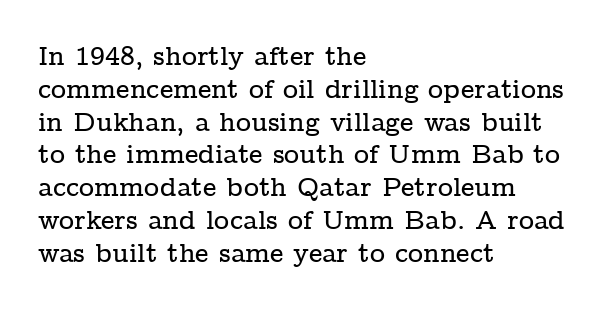
The image shows 26 px text type, upright; set left-aligned, normal line spacing (1.26x), normal letter spacing, not underlined.
